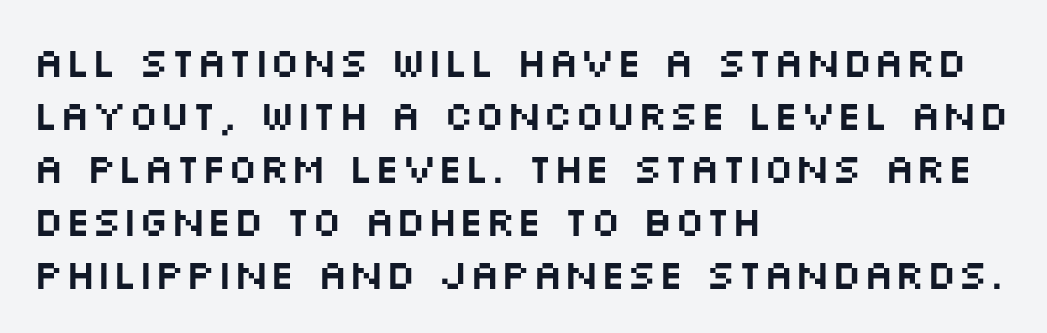
These lines were composed using upright roman letters. Regarding serifs, this sample does without them. Honestly, the row spacing looks completely unremarkable. Proportional: the letters do not fall into vertical columns. All the whitespace from short lines collects on the right.
